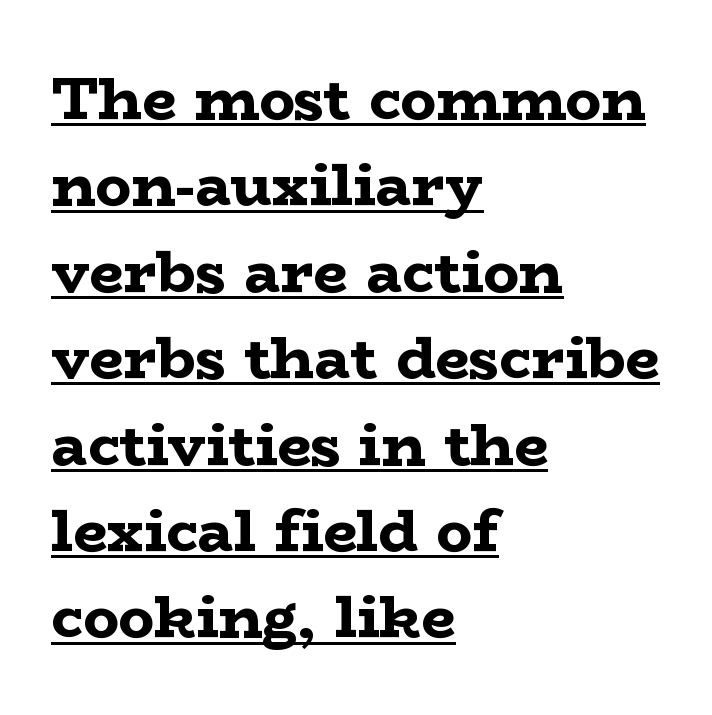
The image shows 60 px bold, wide serif type, upright; set left-aligned, normal line spacing (1.44x), normal letter spacing, underlined; low stroke contrast and a medium x-height.
